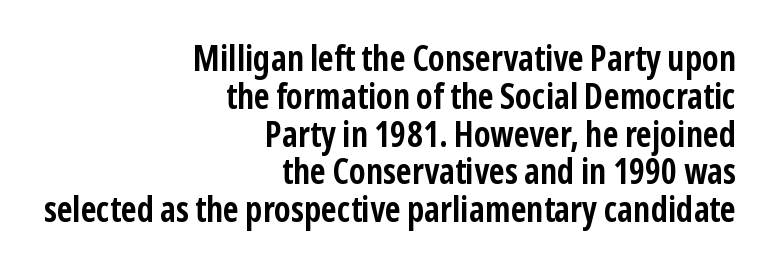
Nobody drew a line under any word here. Every character sits straight up, as roman type does. Leading: reduced. The typesetter chose a ragged-left arrangement here. The passage shown is typed in a proportional face where columns would drift.
